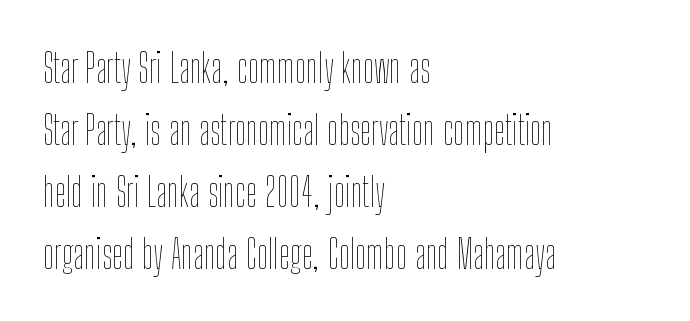
Is this a fixed-width face? No — the glyphs have proportional, varying widths. Type without underlining. Leftover space on each line is placed entirely after the last word. Letter spacing: default. Leading matches the norm, producing a regular column.
